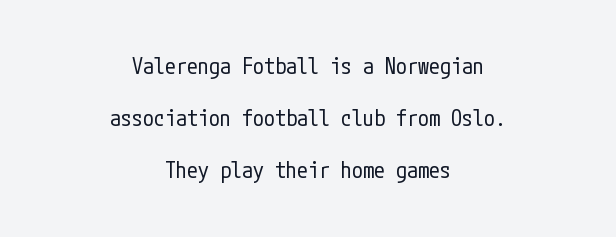
Q: Is the text bold? A: No.
Q: Is the text italic (slanted)? A: No, it is upright.
Q: Is the text underlined? A: No.
Q: How is the paragraph aligned? A: Centered.
Q: Is the spacing between letters normal or unusually wide? A: Normal.
Q: Is the spacing between lines tight, normal or loose? A: Loose.
